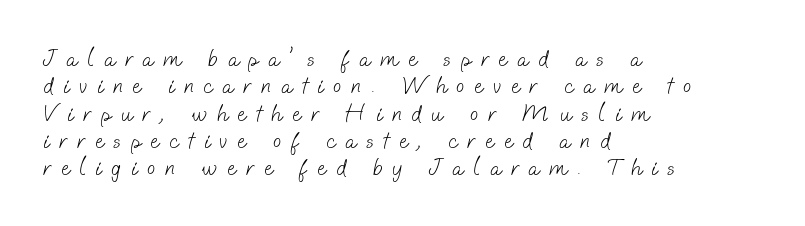
{"bold": "no", "underline": "no", "align": "left", "line_spacing": "tight", "line_spacing_ratio": 1.14, "letter_spacing": "wide", "letter_spacing_em": 0.42, "glyph_px": 24}
